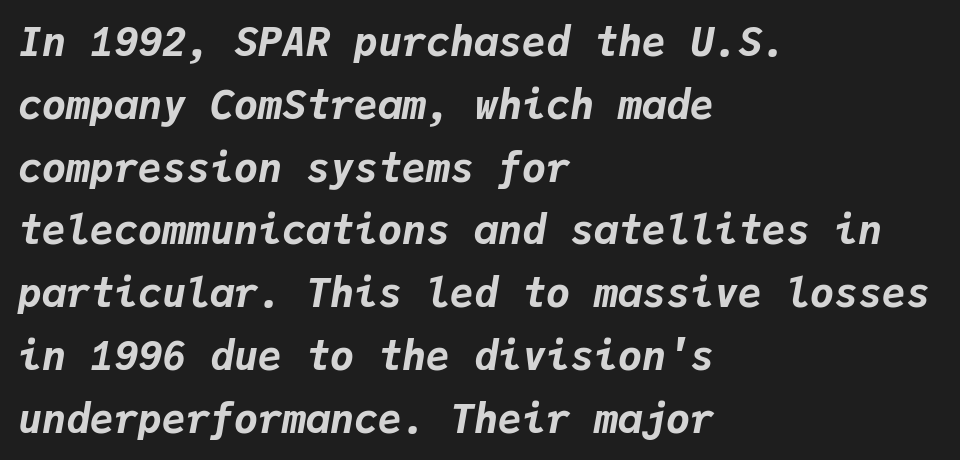
{"italic": "yes", "lean": "right", "slant_degrees": 9, "bold": "yes", "weight": "bold", "width": "normal", "stroke_contrast": "low", "x_height": "medium", "monospaced": "yes", "underline": "no", "align": "left", "line_spacing": "normal", "line_spacing_ratio": 1.57, "letter_spacing": "normal", "letter_spacing_em": 0.0, "glyph_px": 40}
